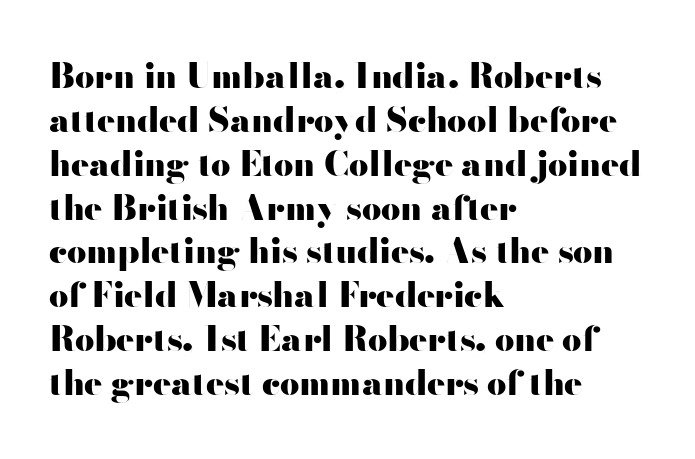
The image shows 34 px heavy, wide type, upright; set left-aligned, normal line spacing (1.29x), normal letter spacing, not underlined; high stroke contrast and a small x-height.
